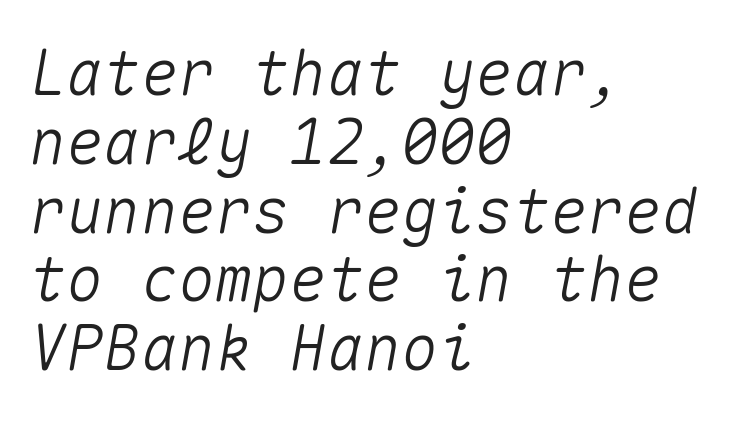
The designer dialed line spacing down below the default. Short and long lines alike share a common starting point at left. The letterforms sit shoulder to shoulder at normal distance. The face used here has a pronounced slope to its letters.
